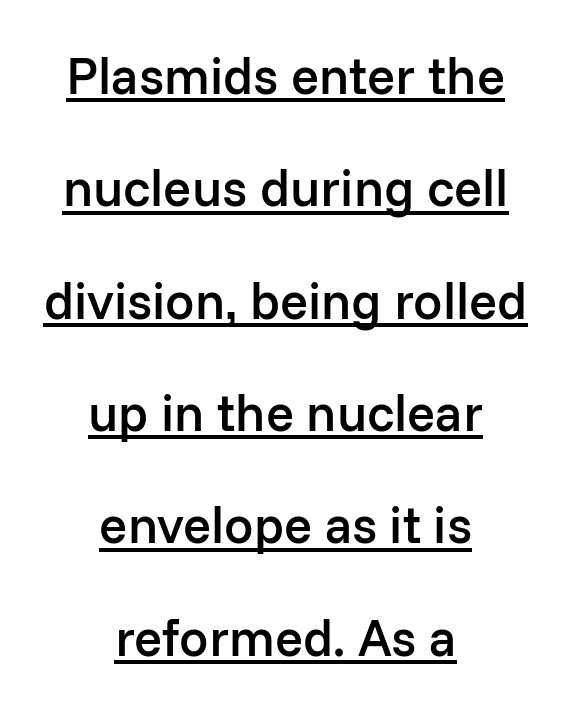
Q: Is the text bold? A: Semi-bold.
Q: Is the text italic (slanted)? A: No, it is upright.
Q: Is the typeface a serif or a sans-serif typeface? A: Sans-serif.
Q: Is the text underlined? A: Yes.
Q: How is the paragraph aligned? A: Centered.
Q: Is the spacing between letters normal or unusually wide? A: Normal.
Q: Is the spacing between lines tight, normal or loose? A: Loose.
Q: Width (condensed, normal, or wide)? A: Normal.
Q: Stroke contrast? A: Low.
Q: x-height? A: Medium.
Q: Monospaced? A: No.
